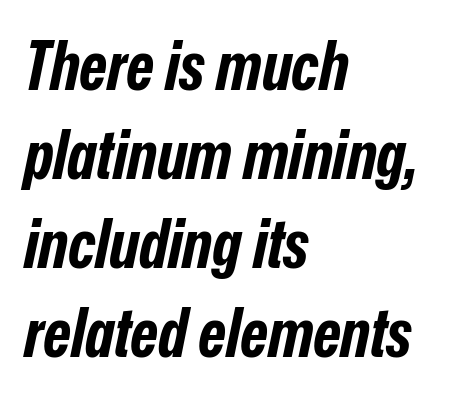
The image shows 67 px bold, condensed type, italic (leaning right); set left-aligned, normal line spacing (1.33x), normal letter spacing, not underlined; low stroke contrast and a medium x-height.
